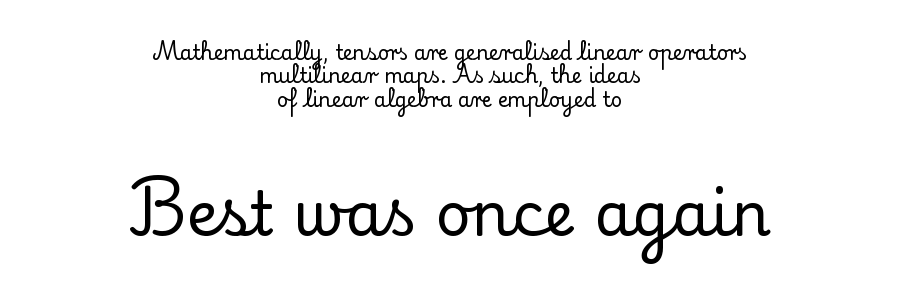
The image shows 61 px serif type, upright; set centered, line spacing 1.17x, normal letter spacing, not underlined; the second (bottom) block is 3.05x larger; low stroke contrast and a small x-height.
